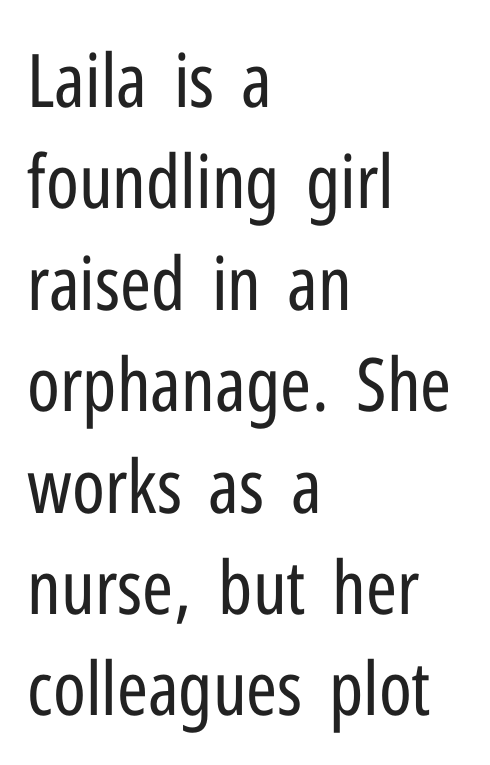
Stem width sits at or under what a default text font uses. The block of text has a typical density, with ordinary space between rows. The paragraph shown leans on its left margin. The face used here is rendered with its standard letterfit.
